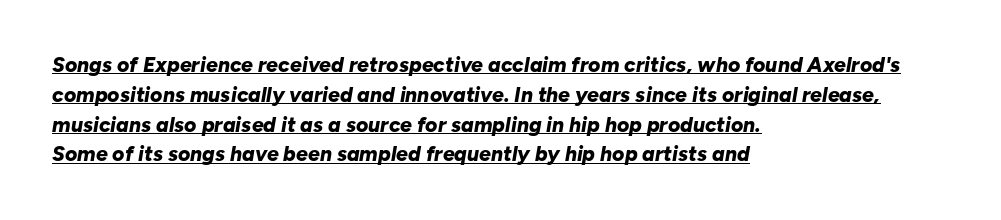
This sample carries an underscore along the baseline area. Nobody touched the tracking dial on this one. Honestly, the row spacing looks completely unremarkable. Summary of weight: heavy, a full bold. The glyphs look as if they've been sheared to an angle.
